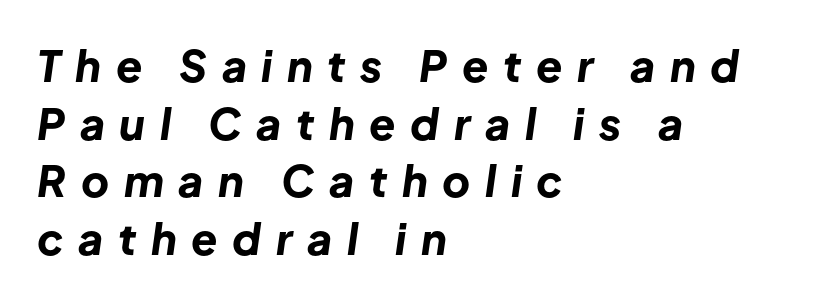
The image shows 43 px bold type, italic (leaning right); set left-aligned, normal line spacing (1.34x), unusually wide letter spacing (+0.34 em), not underlined; low stroke contrast and a medium x-height.
